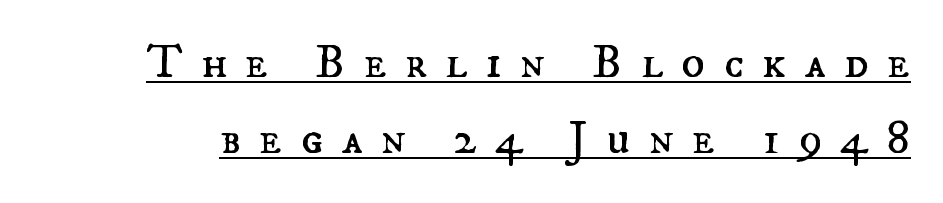
The image shows 48 px regular-weight type, upright; set normal line spacing (1.58x), unusually wide letter spacing (+0.38 em), underlined; medium stroke contrast and a small x-height.
